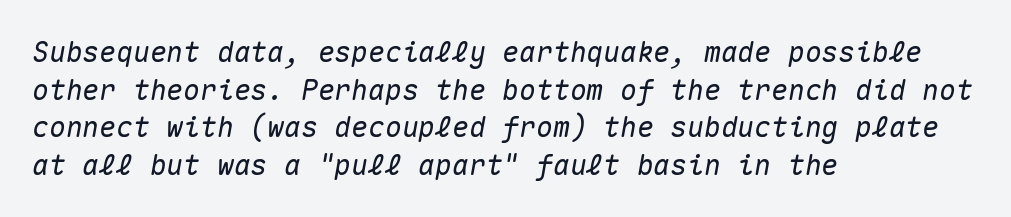
The image shows 28 px text type, italic (leaning right), monospaced; set left-aligned, normal line spacing (1.34x), normal letter spacing, not underlined; medium stroke contrast and a medium x-height.
